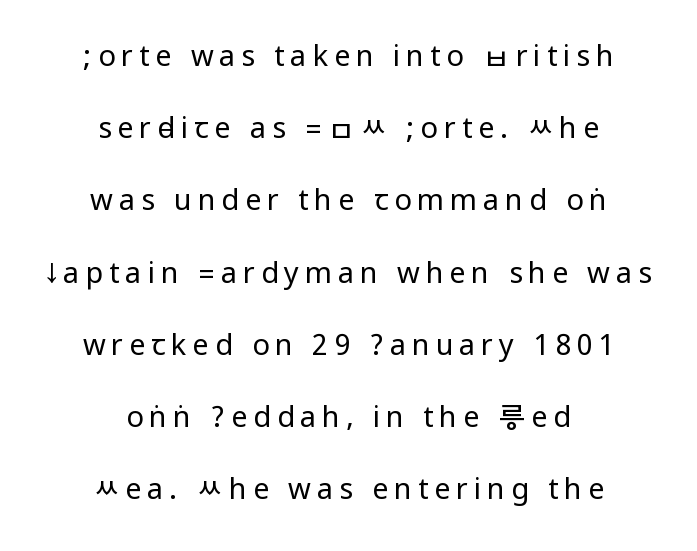
{"serif": "no", "italic": "no", "bold": "no", "weight": "regular", "width": "condensed", "stroke_contrast": "low", "underline": "no", "align": "center", "line_spacing": "loose", "line_spacing_ratio": 2.49, "letter_spacing": "wide", "letter_spacing_em": 0.2, "glyph_px": 29}
